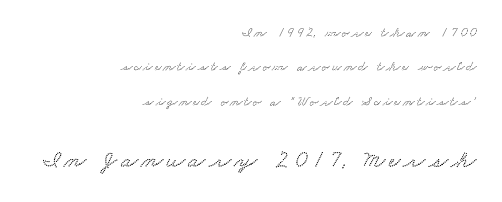
{"underline": "no", "align": "right", "line_spacing": "loose", "line_spacing_ratio": 2.46, "larger_block": "second", "size_ratio": 1.79, "glyph_px": 25}
